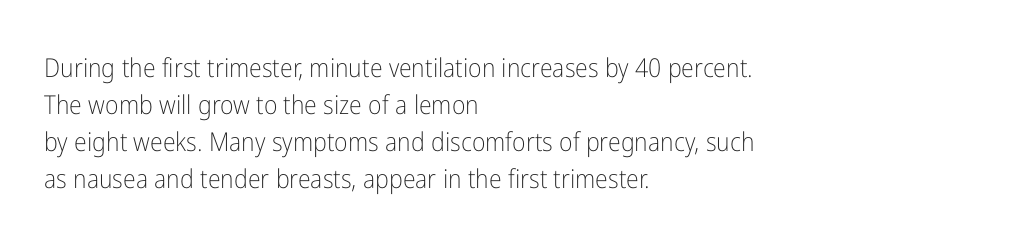
Q: Is the text bold? A: No.
Q: Is the text italic (slanted)? A: No, it is upright.
Q: Is the text underlined? A: No.
Q: How is the paragraph aligned? A: Left-aligned.
Q: Is the spacing between letters normal or unusually wide? A: Normal.
Q: Is the spacing between lines tight, normal or loose? A: Normal.
